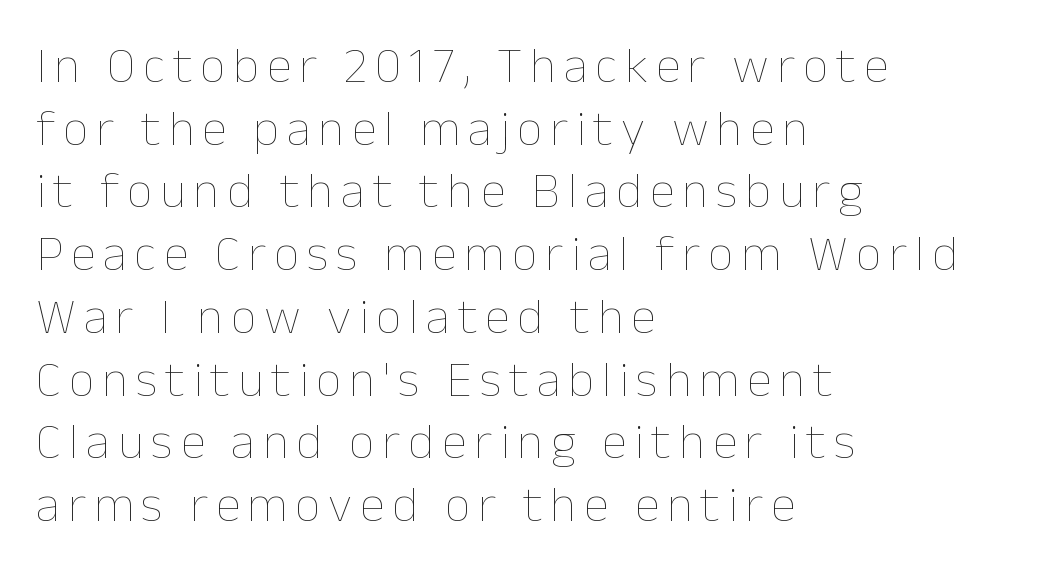
Q: Is the text bold? A: No.
Q: Is the text italic (slanted)? A: No, it is upright.
Q: Is the text underlined? A: No.
Q: How is the paragraph aligned? A: Left-aligned.
Q: Width (condensed, normal, or wide)? A: Normal.
Q: Stroke contrast? A: Low.
Q: x-height? A: Medium.
Q: Monospaced? A: No.
